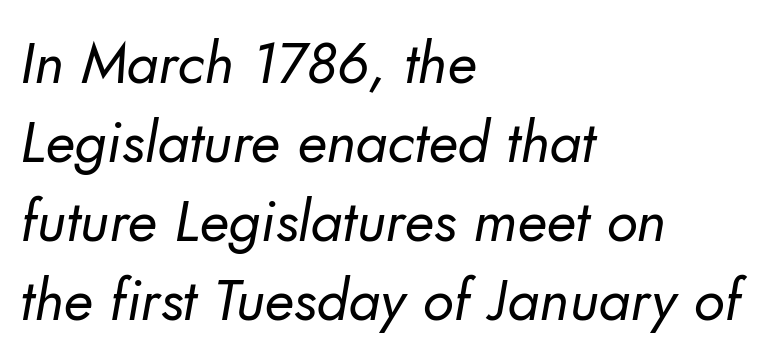
The image shows 58 px regular-weight sans-serif type; set left-aligned, normal line spacing (1.36x), normal letter spacing, not underlined; low stroke contrast and a small x-height.
